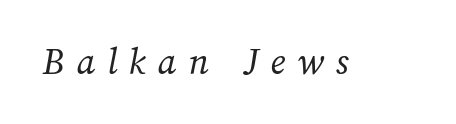
{"bold": "no", "weight": "regular", "width": "normal", "stroke_contrast": "medium", "x_height": "medium", "monospaced": "no", "underline": "no", "letter_spacing": "wide", "letter_spacing_em": 0.3, "glyph_px": 39}
